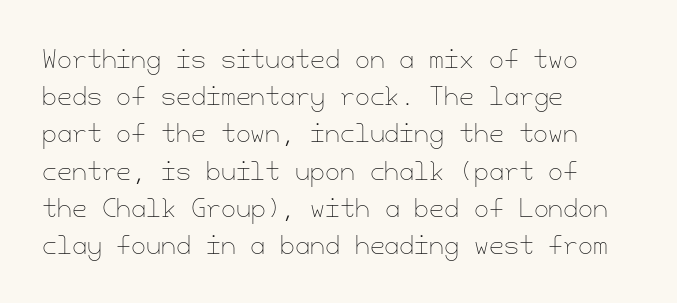
{"italic": "no", "bold": "no", "underline": "no", "align": "left", "line_spacing": "normal", "line_spacing_ratio": 1.55, "letter_spacing": "normal", "letter_spacing_em": 0.0, "glyph_px": 24}
